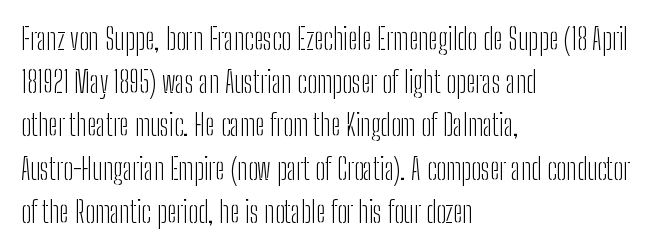
The gaps between neighbouring characters are ordinary and unremarkable. The specimen reads as upright at a glance. The cut favours lightness, reaching ordinary text weight at its darkest. The letters advance in unequal steps, a hallmark of proportional type.
